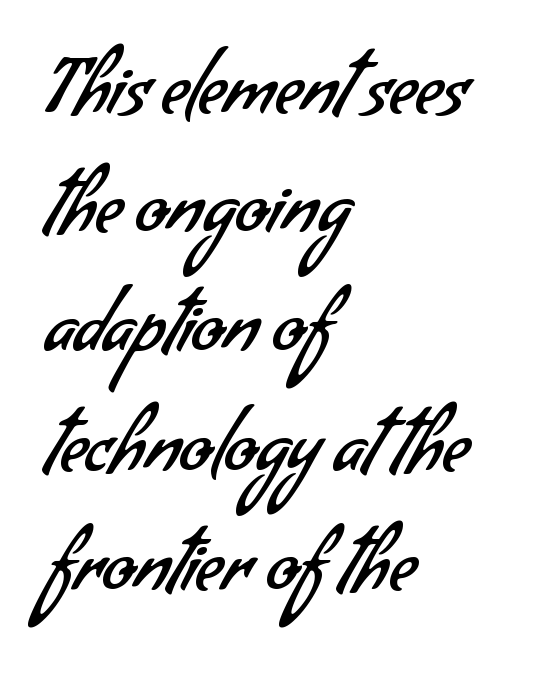
Q: Is the text bold? A: No.
Q: Is the typeface a serif or a sans-serif typeface? A: Sans-serif.
Q: Is the text underlined? A: No.
Q: How is the paragraph aligned? A: Left-aligned.
Q: Is the spacing between letters normal or unusually wide? A: Normal.
Q: Is the spacing between lines tight, normal or loose? A: Normal.
Q: Width (condensed, normal, or wide)? A: Normal.
Q: Stroke contrast? A: Low.
Q: x-height? A: Small.
Q: Monospaced? A: No.
